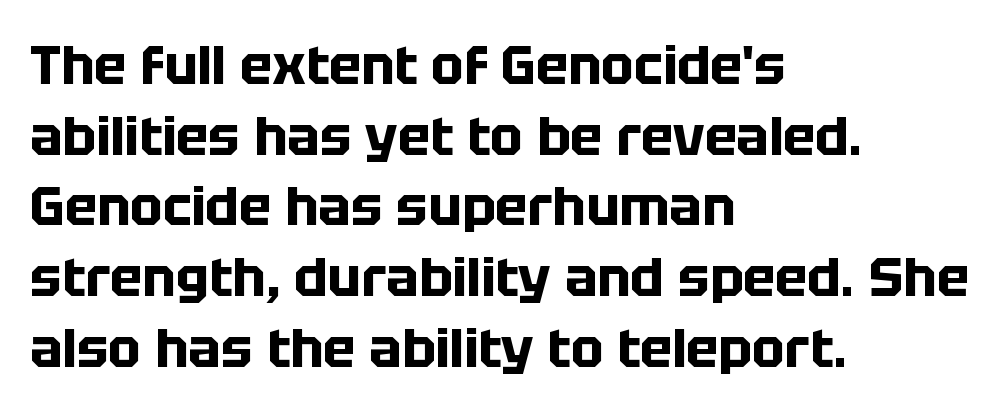
The image shows 54 px bold sans-serif type, upright; set left-aligned, normal line spacing (1.31x), normal letter spacing, not underlined; low stroke contrast and a large x-height.
